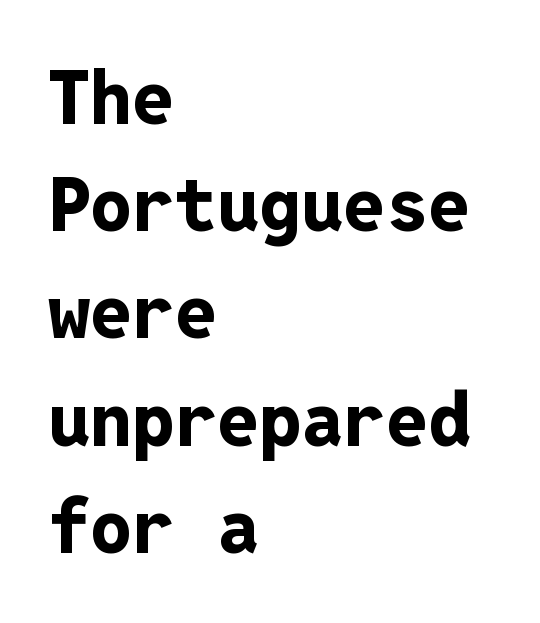
{"serif": "no", "italic": "no", "bold": "yes", "weight": "bold", "width": "normal", "stroke_contrast": "low", "x_height": "medium", "monospaced": "yes", "underline": "no", "align": "left", "line_spacing": "normal", "line_spacing_ratio": 1.43, "letter_spacing": "normal", "letter_spacing_em": 0.0, "glyph_px": 75}
